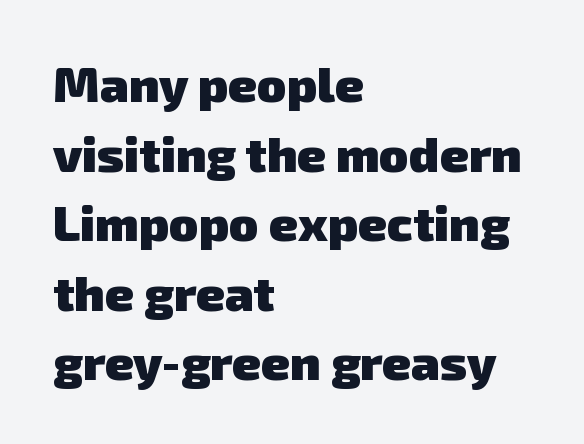
The image shows 49 px heavy sans-serif type; set left-aligned, normal line spacing (1.42x), normal letter spacing, not underlined; low stroke contrast and a medium x-height.
